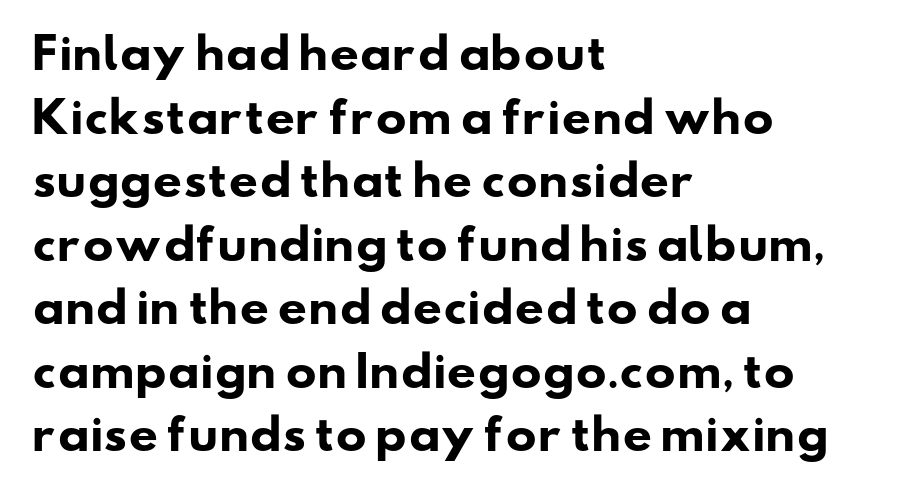
The image shows 41 px heavy, wide sans-serif type; set left-aligned, normal line spacing (1.55x), normal letter spacing, not underlined; low stroke contrast and a small x-height.
